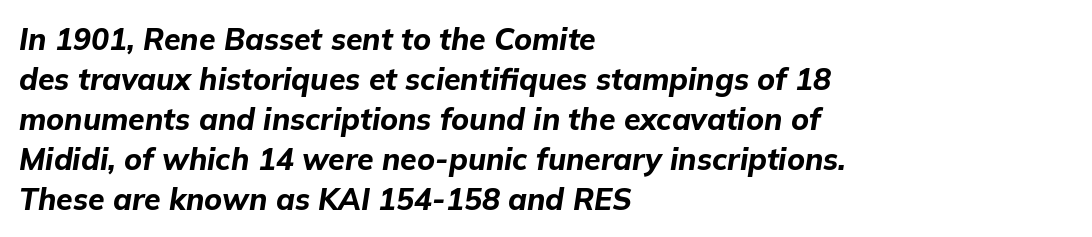
{"italic": "yes", "lean": "right", "slant_degrees": 9, "bold": "yes", "weight": "bold", "width": "normal", "stroke_contrast": "low", "x_height": "medium", "monospaced": "no", "underline": "no", "align": "left", "line_spacing": "normal", "line_spacing_ratio": 1.33, "letter_spacing": "normal", "letter_spacing_em": 0.0, "glyph_px": 30}
